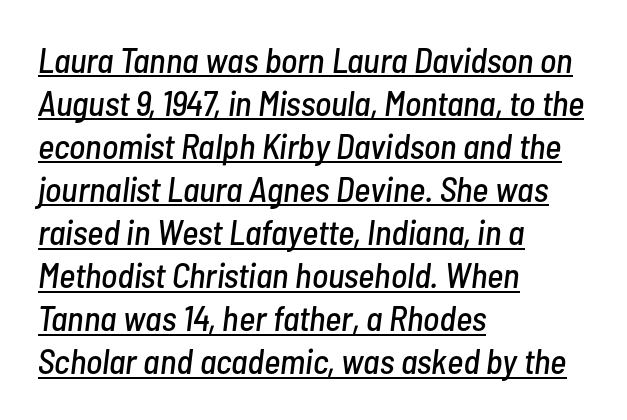
{"italic": "yes", "lean": "right", "slant_degrees": 7, "width": "condensed", "stroke_contrast": "low", "x_height": "medium", "monospaced": "no", "underline": "yes", "align": "left", "line_spacing_ratio": 1.23, "letter_spacing": "normal", "letter_spacing_em": 0.0, "glyph_px": 35}
